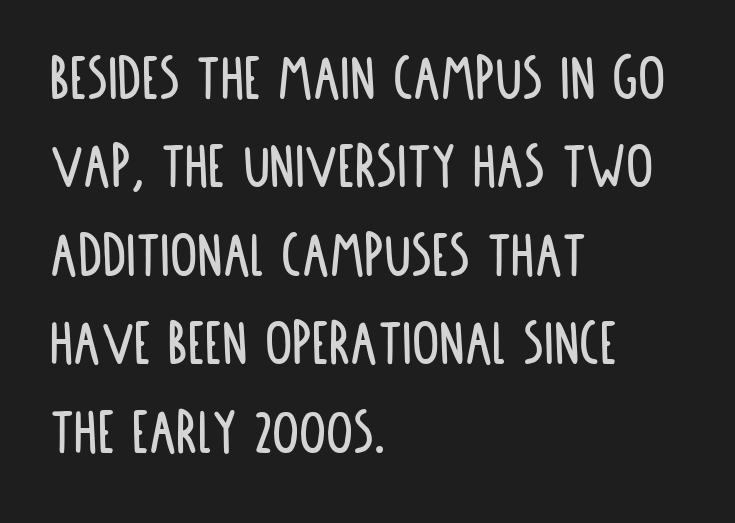
{"serif": "no", "italic": "no", "width": "condensed", "stroke_contrast": "low", "x_height": "large", "monospaced": "no", "underline": "no", "align": "left", "line_spacing": "normal", "line_spacing_ratio": 1.3, "letter_spacing": "normal", "letter_spacing_em": 0.0, "glyph_px": 68}
